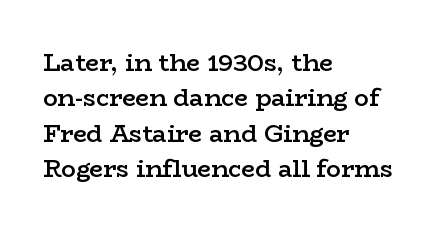
{"italic": "no", "bold": "semi", "underline": "no", "align": "left", "line_spacing": "normal", "line_spacing_ratio": 1.47, "letter_spacing": "normal", "letter_spacing_em": 0.0, "glyph_px": 24}
